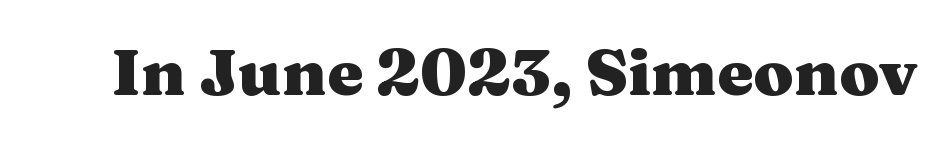
The image shows 65 px heavy, wide serif type, upright; set normal letter spacing, not underlined; medium stroke contrast and a medium x-height.
